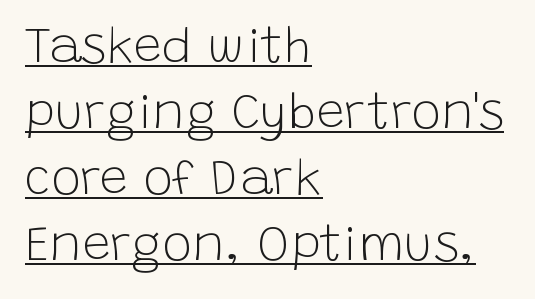
Q: Is the text bold? A: No.
Q: Is the text italic (slanted)? A: No, it is upright.
Q: Is the typeface a serif or a sans-serif typeface? A: Sans-serif.
Q: Is the text underlined? A: Yes.
Q: How is the paragraph aligned? A: Left-aligned.
Q: Is the spacing between letters normal or unusually wide? A: Normal.
Q: Is the spacing between lines tight, normal or loose? A: Normal.
Q: Width (condensed, normal, or wide)? A: Normal.
Q: Stroke contrast? A: Low.
Q: x-height? A: Large.
Q: Monospaced? A: No.
